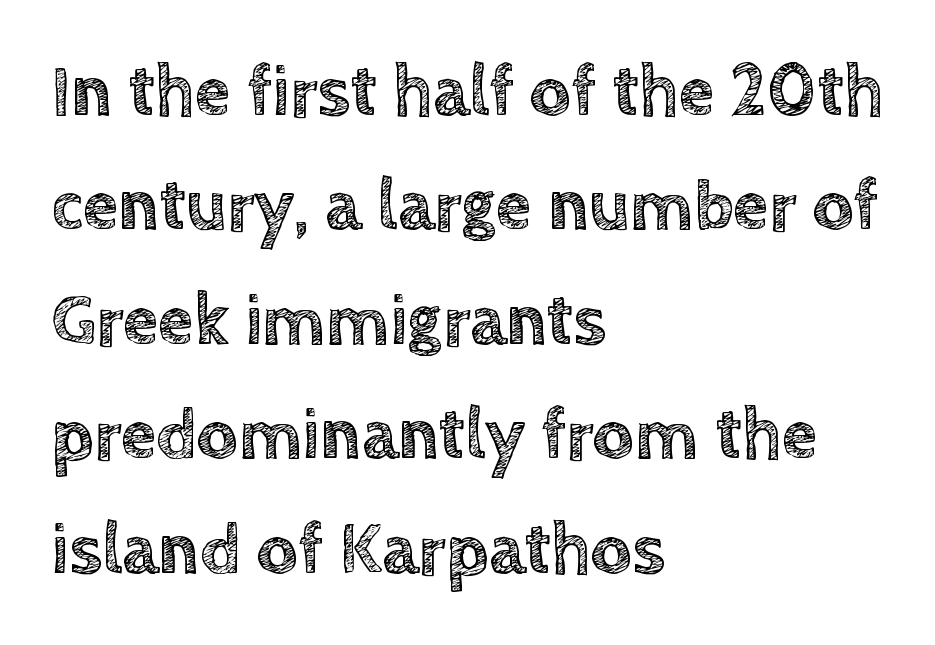
These lines stack with their left ends in a neat column. Does the leading feel generous? No, just average. This sample uses an upright cut, with every glyph sitting square on the baseline. The letterforms sit shoulder to shoulder at normal distance. Check the space under the baseline: it is left empty.
